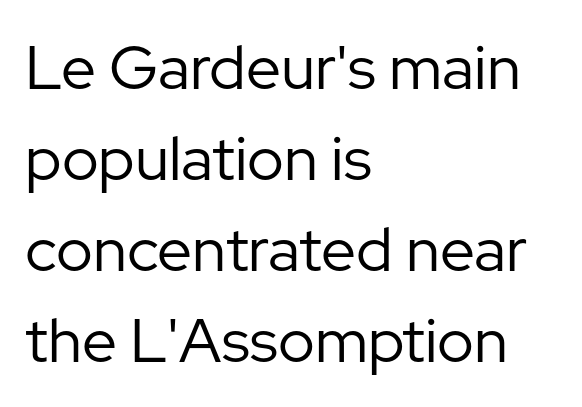
Lines of text with bare space underneath. The lettering holds an erect, upright posture throughout. The type family on display is of the sans-serif kind. These lines are set flush left with a ragged right edge. The strokes carry an ordinary text weight at most.
